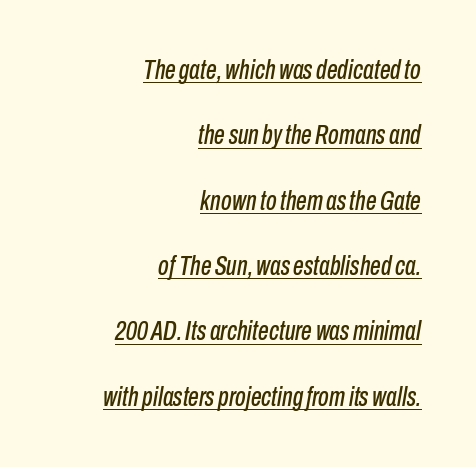
Rows of type keep a wide berth in the vertical direction. A student would call this right alignment; a typographer would say flush right, rag left. A typographer would call this underscored text. Designer's note — italics engaged.
